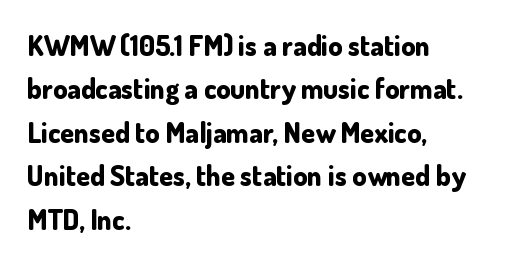
Q: Is the text bold? A: Yes.
Q: Is the text italic (slanted)? A: No, it is upright.
Q: Is the typeface a serif or a sans-serif typeface? A: Sans-serif.
Q: Is the text underlined? A: No.
Q: How is the paragraph aligned? A: Left-aligned.
Q: Is the spacing between letters normal or unusually wide? A: Normal.
Q: Is the spacing between lines tight, normal or loose? A: Normal.
Q: Width (condensed, normal, or wide)? A: Normal.
Q: Stroke contrast? A: Low.
Q: x-height? A: Small.
Q: Monospaced? A: No.
